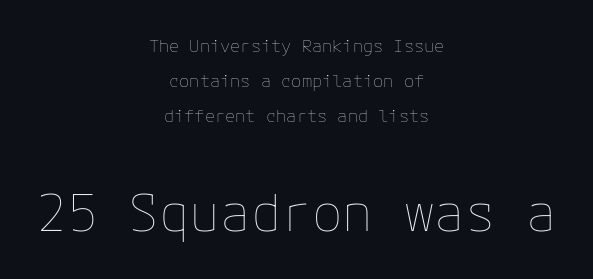
The image shows 51 px thin type, upright; set centered, loose line spacing (2.05x), normal letter spacing, not underlined; the second (bottom) block is 3.0x larger; low stroke contrast and a medium x-height.
